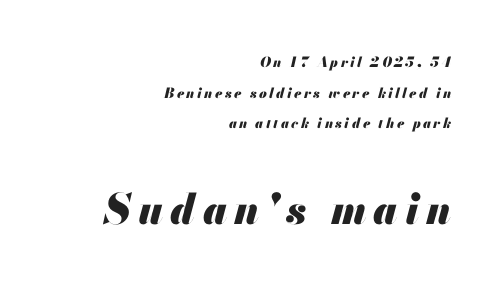
Here the designer chose a conventional face with non-uniform glyph widths. Vertically, the passage feels expansive, rows floating well apart. The later block is typeset at a bigger size than the earlier block. The specimen omits any rule beneath the text block's lines.
